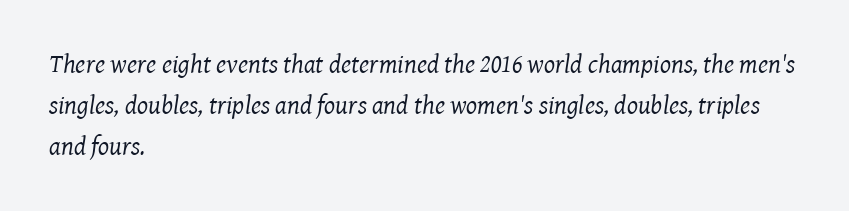
{"italic": "yes", "lean": "right", "slant_degrees": 8, "bold": "no", "underline": "no", "align": "left", "line_spacing": "normal", "line_spacing_ratio": 1.57, "letter_spacing": "normal", "letter_spacing_em": 0.0, "glyph_px": 26}
